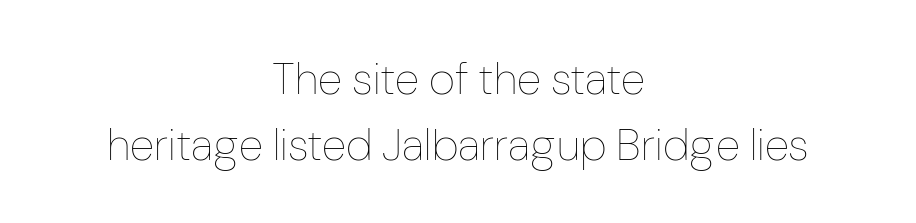
Every stem runs plumb, perpendicular to the baseline. This sample uses plain, unmodified letter spacing. Proportional: the letters do not fall into vertical columns. Alignment: centered. Has an underline been added? It has not.
